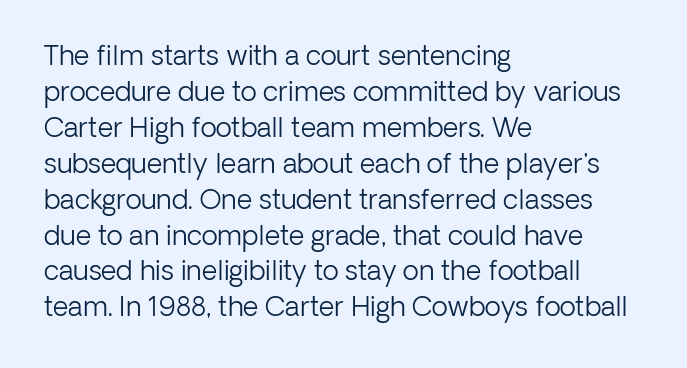
The image shows 27 px text type, upright; set left-aligned, normal line spacing (1.33x), normal letter spacing, not underlined.
